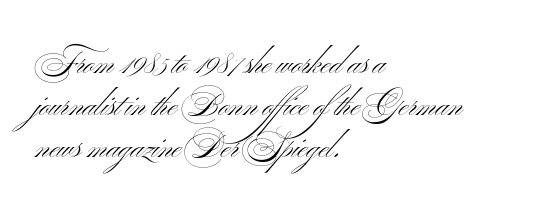
The image shows 32 px light, wide sans-serif type; set left-aligned, normal line spacing (1.31x), normal letter spacing, not underlined; medium stroke contrast and a small x-height.
